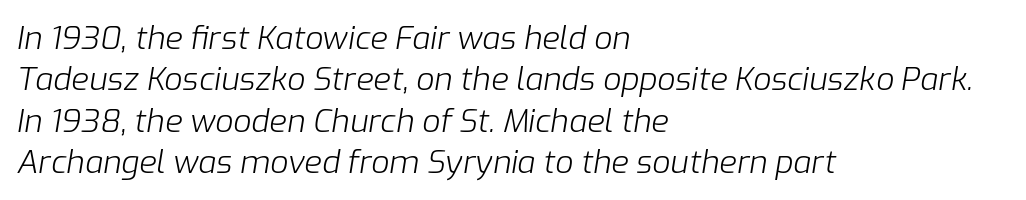
Q: Is the text bold? A: No.
Q: Is the text italic (slanted)? A: Yes, it leans right by about 9 degrees.
Q: Is the text underlined? A: No.
Q: How is the paragraph aligned? A: Left-aligned.
Q: Is the spacing between letters normal or unusually wide? A: Normal.
Q: Is the spacing between lines tight, normal or loose? A: Normal.
Q: Width (condensed, normal, or wide)? A: Normal.
Q: Stroke contrast? A: Low.
Q: x-height? A: Medium.
Q: Monospaced? A: No.
